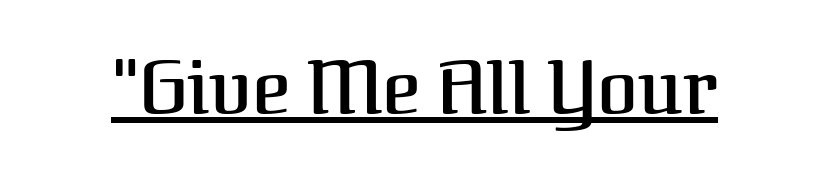
{"serif": "yes", "italic": "no", "width": "normal", "stroke_contrast": "medium", "x_height": "medium", "monospaced": "no", "underline": "yes", "letter_spacing": "normal", "letter_spacing_em": 0.0, "glyph_px": 74}
